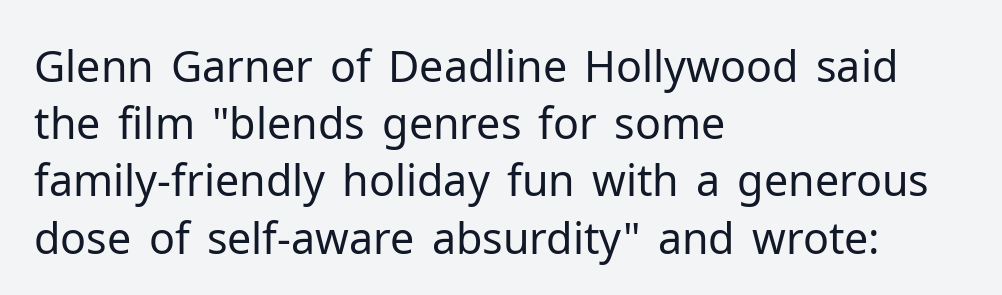
Q: Is the text bold? A: No.
Q: Is the text italic (slanted)? A: No, it is upright.
Q: Is the typeface a serif or a sans-serif typeface? A: Sans-serif.
Q: Is the text underlined? A: No.
Q: How is the paragraph aligned? A: Left-aligned.
Q: Is the spacing between letters normal or unusually wide? A: Normal.
Q: Is the spacing between lines tight, normal or loose? A: Normal.
Q: Width (condensed, normal, or wide)? A: Normal.
Q: Stroke contrast? A: Low.
Q: x-height? A: Medium.
Q: Monospaced? A: No.
